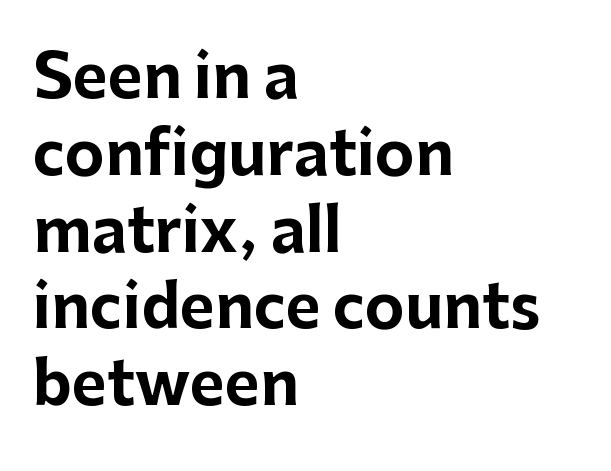
Q: Is the text bold? A: Yes.
Q: Is the text italic (slanted)? A: No, it is upright.
Q: Is the typeface a serif or a sans-serif typeface? A: Sans-serif.
Q: Is the text underlined? A: No.
Q: How is the paragraph aligned? A: Left-aligned.
Q: Is the spacing between letters normal or unusually wide? A: Normal.
Q: Is the spacing between lines tight, normal or loose? A: Normal.
Q: Width (condensed, normal, or wide)? A: Normal.
Q: Stroke contrast? A: Low.
Q: x-height? A: Medium.
Q: Monospaced? A: No.
